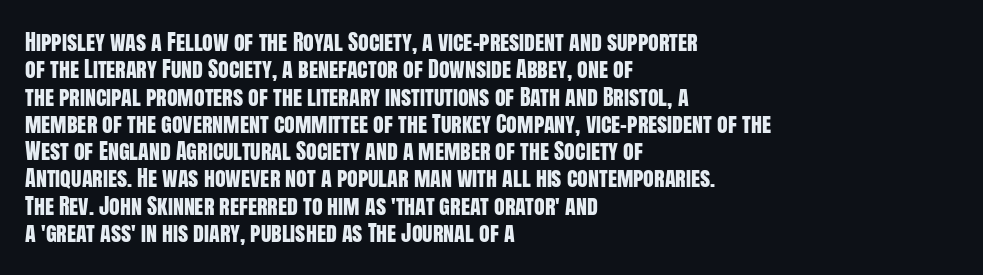
Q: Is the text italic (slanted)? A: No, it is upright.
Q: Is the text underlined? A: No.
Q: How is the paragraph aligned? A: Left-aligned.
Q: Is the spacing between letters normal or unusually wide? A: Normal.
